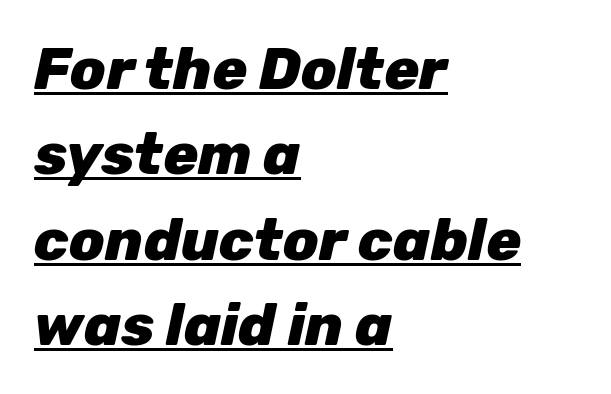
Q: Is the text bold? A: Yes.
Q: Is the text italic (slanted)? A: Yes, it leans right by about 12 degrees.
Q: Is the text underlined? A: Yes.
Q: How is the paragraph aligned? A: Left-aligned.
Q: Is the spacing between letters normal or unusually wide? A: Normal.
Q: Is the spacing between lines tight, normal or loose? A: Normal.
Q: Width (condensed, normal, or wide)? A: Normal.
Q: Stroke contrast? A: Low.
Q: x-height? A: Medium.
Q: Monospaced? A: No.
